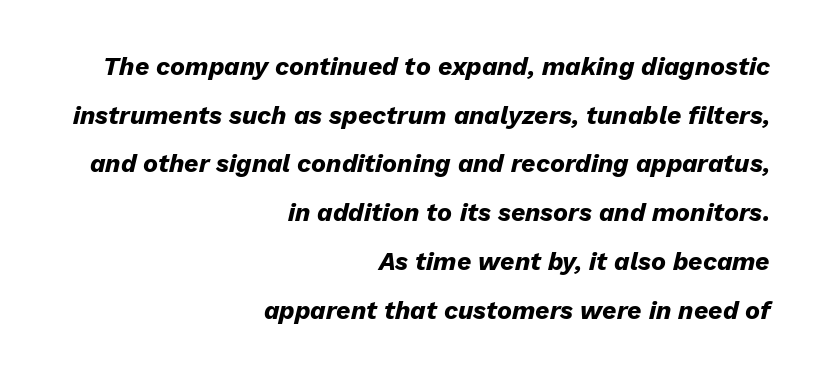
What weight is shown? A full bold with thick strokes. The type is set solid horizontally, with unmodified tracking. Compared with ordinary roman type, these characters are visibly tilted. Visually the block forms a straight wall on the right and a jagged coastline on the left. The strip under each line holds only bare page.
